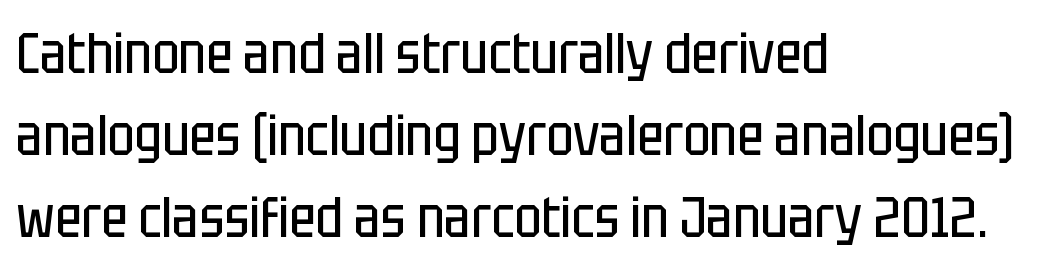
This rendering leaves character spacing at its baseline value. Check where the strokes stop: nothing finishes them off — pure sans. Stems here are at most as thick as an everyday book face. Do the letters lean? They stand straight. The text block is weighted toward the left margin, trailing off unevenly rightward. Think of a printed novel: that variable character pitch is what you see here.
